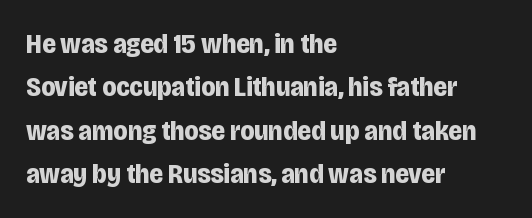
{"serif": "no", "italic": "no", "bold": "yes", "weight": "bold", "width": "condensed", "stroke_contrast": "low", "x_height": "large", "monospaced": "no", "underline": "no", "align": "left", "line_spacing": "normal", "line_spacing_ratio": 1.55, "letter_spacing": "normal", "letter_spacing_em": 0.0, "glyph_px": 28}
